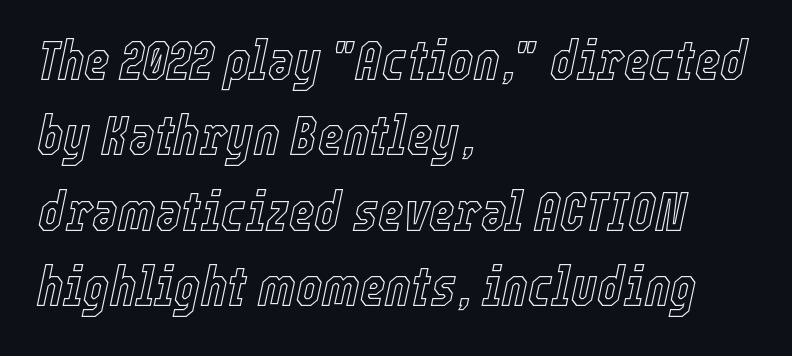
Q: Is the text italic (slanted)? A: Yes, it leans right by about 12 degrees.
Q: Is the text underlined? A: No.
Q: How is the paragraph aligned? A: Left-aligned.
Q: Is the spacing between letters normal or unusually wide? A: Normal.
Q: Is the spacing between lines tight, normal or loose? A: Normal.
Q: Width (condensed, normal, or wide)? A: Condensed.
Q: x-height? A: Medium.
Q: Monospaced? A: No.
